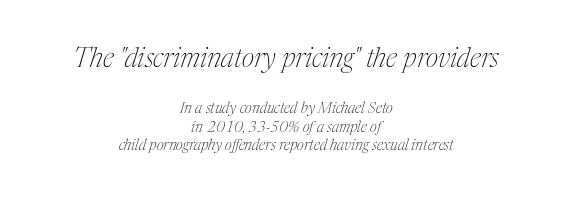
Large over small — that's the arrangement of the two blocks here. Words appear dense and cohesive because spacing is normal. The letters are slanted; this is an italic face. Bold? No — there's no thickening of the strokes.
